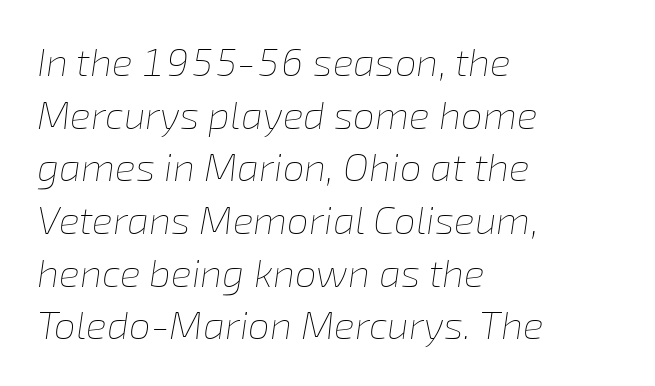
{"italic": "yes", "lean": "right", "slant_degrees": 8, "bold": "no", "weight": "thin", "width": "normal", "stroke_contrast": "low", "x_height": "medium", "monospaced": "no", "underline": "no", "align": "left", "line_spacing": "normal", "line_spacing_ratio": 1.35, "letter_spacing": "normal", "letter_spacing_em": 0.0, "glyph_px": 39}
